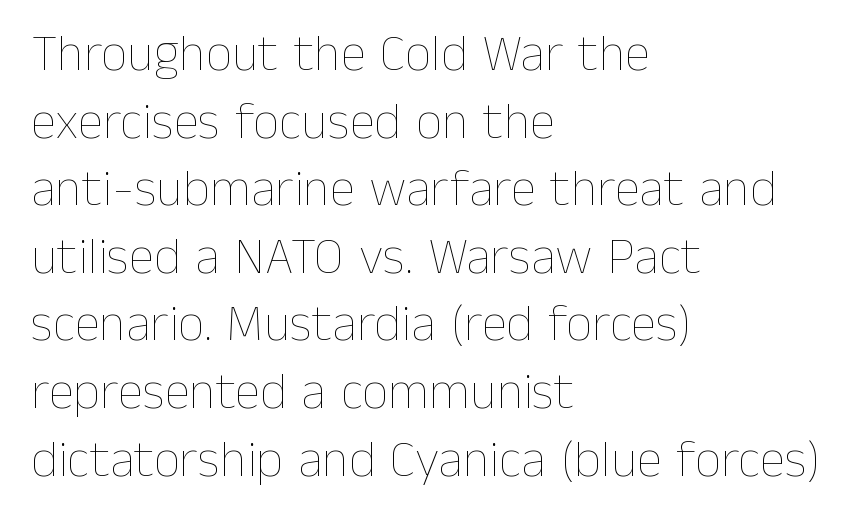
Q: Is the text bold? A: No.
Q: Is the text italic (slanted)? A: No, it is upright.
Q: Is the text underlined? A: No.
Q: How is the paragraph aligned? A: Left-aligned.
Q: Is the spacing between letters normal or unusually wide? A: Normal.
Q: Is the spacing between lines tight, normal or loose? A: Normal.
Q: Width (condensed, normal, or wide)? A: Normal.
Q: Stroke contrast? A: Low.
Q: x-height? A: Medium.
Q: Monospaced? A: No.
